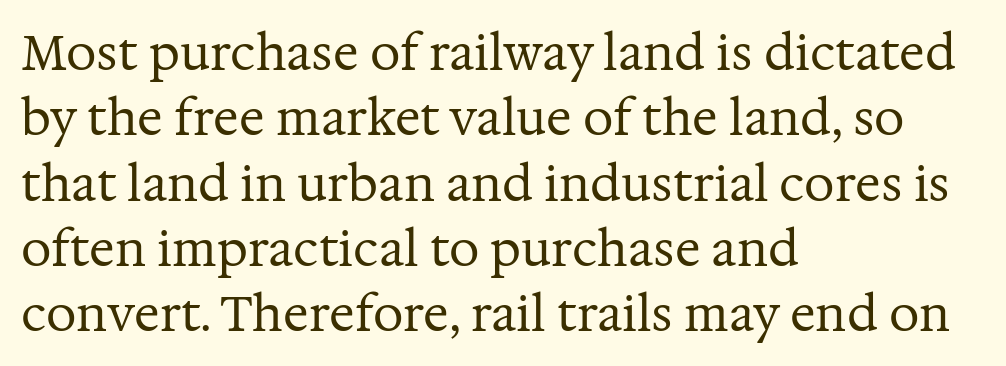
Q: Is the text bold? A: No.
Q: Is the text italic (slanted)? A: No, it is upright.
Q: Is the typeface a serif or a sans-serif typeface? A: Serif.
Q: Is the text underlined? A: No.
Q: How is the paragraph aligned? A: Left-aligned.
Q: Is the spacing between letters normal or unusually wide? A: Normal.
Q: Is the spacing between lines tight, normal or loose? A: Normal.
Q: Width (condensed, normal, or wide)? A: Normal.
Q: Stroke contrast? A: Medium.
Q: x-height? A: Medium.
Q: Monospaced? A: No.
